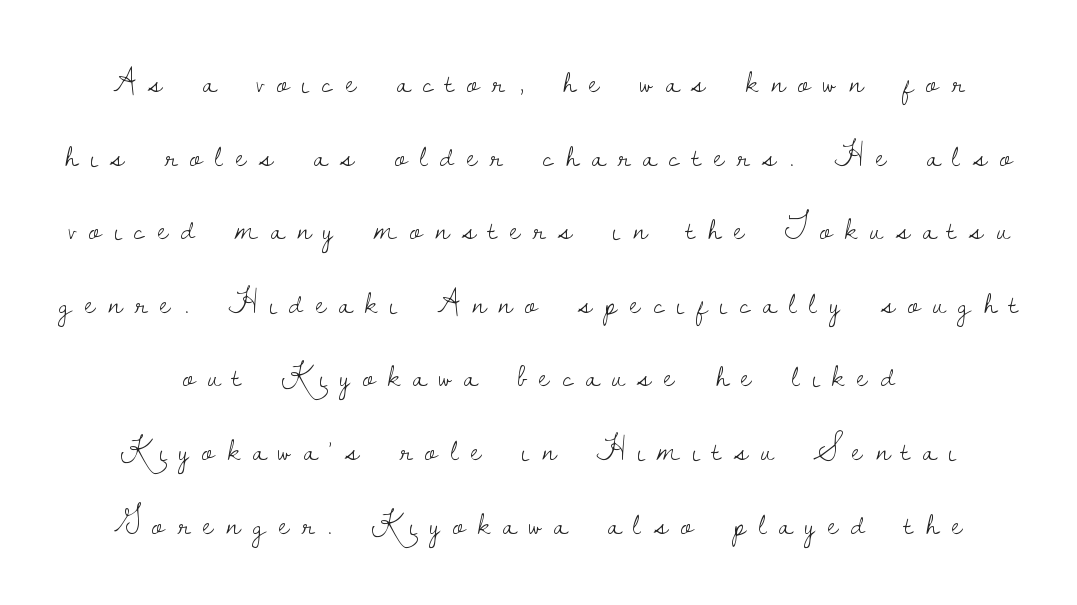
The image shows 33 px light serif type; set centered, loose line spacing (2.23x), unusually wide letter spacing (+0.39 em), not underlined; low stroke contrast and a small x-height.
